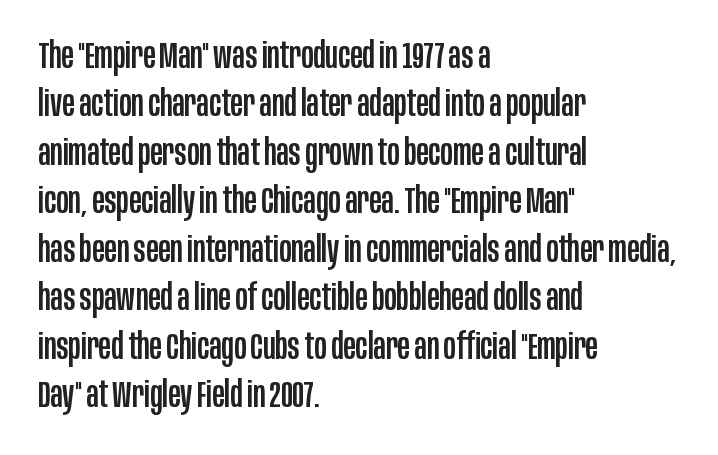
{"serif": "no", "italic": "no", "width": "condensed", "stroke_contrast": "low", "x_height": "large", "monospaced": "no", "underline": "no", "align": "left", "line_spacing": "normal", "line_spacing_ratio": 1.31, "letter_spacing": "normal", "letter_spacing_em": 0.0, "glyph_px": 37}
